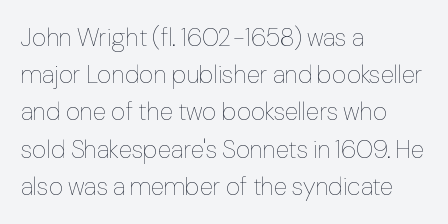
Q: Is the text bold? A: No.
Q: Is the text italic (slanted)? A: No, it is upright.
Q: Is the text underlined? A: No.
Q: How is the paragraph aligned? A: Left-aligned.
Q: Is the spacing between letters normal or unusually wide? A: Normal.
Q: Is the spacing between lines tight, normal or loose? A: Normal.
